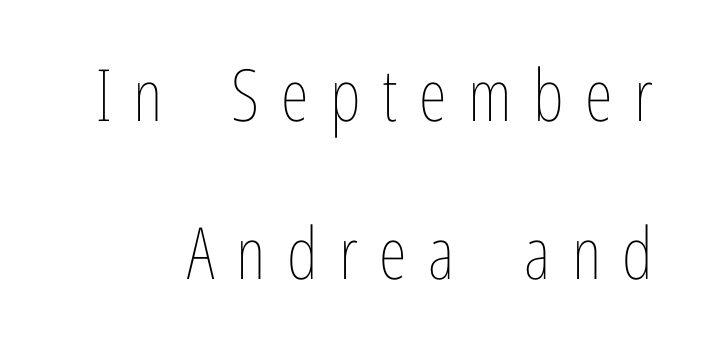
Q: Is the text bold? A: No.
Q: Is the text italic (slanted)? A: No, it is upright.
Q: Is the text underlined? A: No.
Q: Is the spacing between letters normal or unusually wide? A: Unusually wide.
Q: Is the spacing between lines tight, normal or loose? A: Loose.
Q: Width (condensed, normal, or wide)? A: Condensed.
Q: Stroke contrast? A: Low.
Q: x-height? A: Medium.
Q: Monospaced? A: No.
